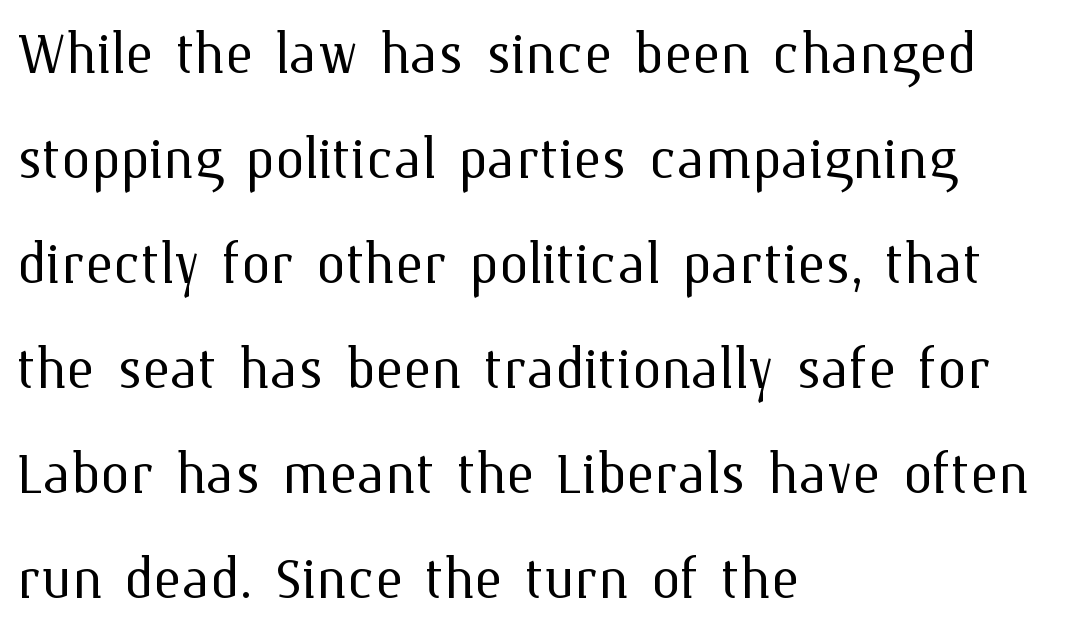
Q: Is the text bold? A: No.
Q: Is the text italic (slanted)? A: No, it is upright.
Q: Is the text underlined? A: No.
Q: How is the paragraph aligned? A: Left-aligned.
Q: Is the spacing between letters normal or unusually wide? A: Normal.
Q: Is the spacing between lines tight, normal or loose? A: Normal.
Q: Width (condensed, normal, or wide)? A: Normal.
Q: Stroke contrast? A: Medium.
Q: x-height? A: Medium.
Q: Monospaced? A: No.
